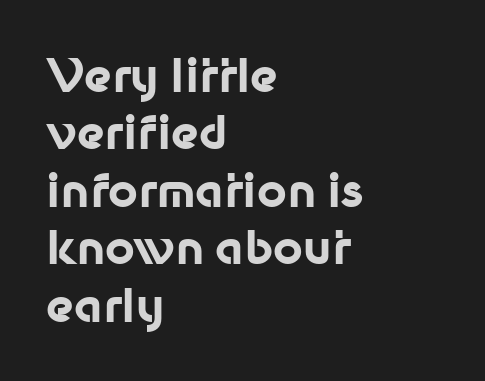
Which margin do the lines hug? The left one — the right edge is uneven. Decoration check: the copy has no underline. The typesetting leans heavy: a genuine bold. Do the characters align in a grid? No, the font is proportional.
